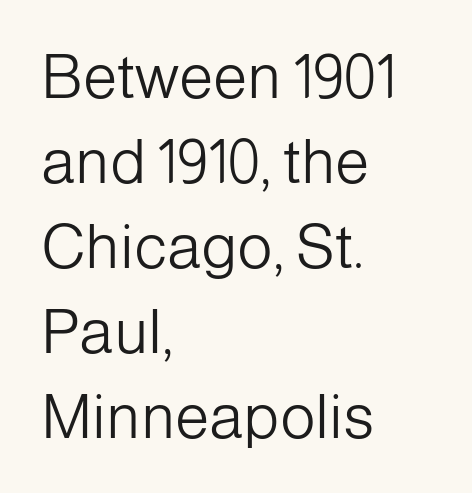
Q: Is the text bold? A: No.
Q: Is the text italic (slanted)? A: No, it is upright.
Q: Is the typeface a serif or a sans-serif typeface? A: Sans-serif.
Q: Is the text underlined? A: No.
Q: How is the paragraph aligned? A: Left-aligned.
Q: Is the spacing between letters normal or unusually wide? A: Normal.
Q: Is the spacing between lines tight, normal or loose? A: Normal.
Q: Width (condensed, normal, or wide)? A: Normal.
Q: Stroke contrast? A: Low.
Q: x-height? A: Medium.
Q: Monospaced? A: No.
